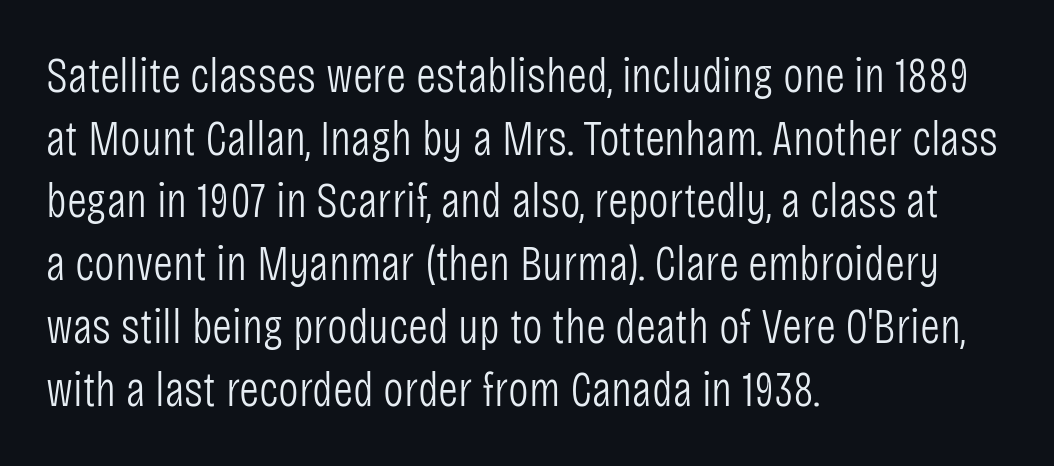
{"serif": "no", "italic": "no", "bold": "no", "weight": "light", "width": "condensed", "stroke_contrast": "low", "x_height": "large", "monospaced": "no", "underline": "no", "align": "left", "line_spacing": "normal", "line_spacing_ratio": 1.28, "letter_spacing": "normal", "letter_spacing_em": 0.0, "glyph_px": 49}
